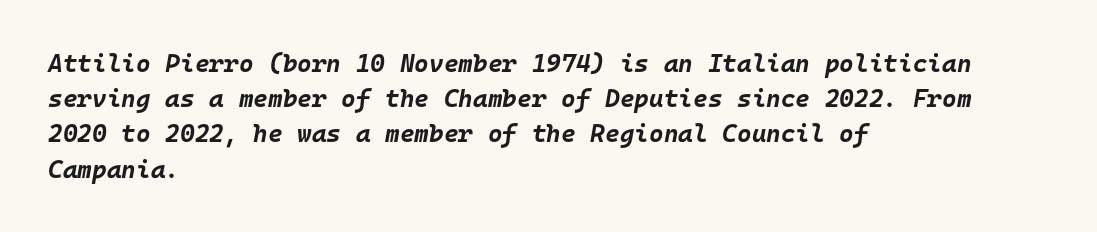
If you drew a ruler down the left edge, every line would touch it. The rows are spaced the way most documents space them. Heavy-handed strokes throughout: this text is bold. These lines keep a tight, regular rhythm from letter to letter. The rendering applies a slant to the glyphs. The foot of each line stays bare and open.
